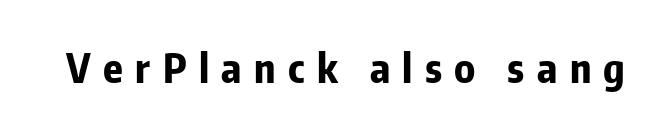
{"serif": "no", "italic": "no", "bold": "yes", "weight": "bold", "width": "condensed", "stroke_contrast": "low", "x_height": "medium", "monospaced": "no", "underline": "no", "letter_spacing": "wide", "letter_spacing_em": 0.31, "glyph_px": 40}
